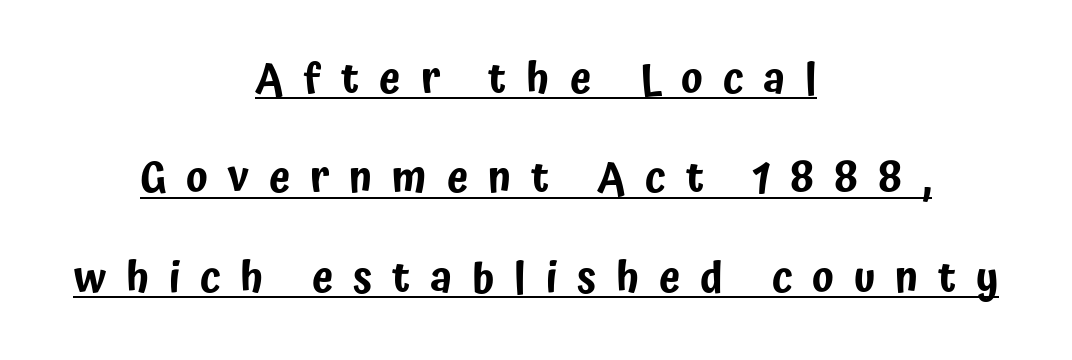
The image shows 43 px condensed sans-serif type, upright; set centered, loose line spacing (2.31x), unusually wide letter spacing (+0.46 em), underlined; low stroke contrast and a medium x-height.
